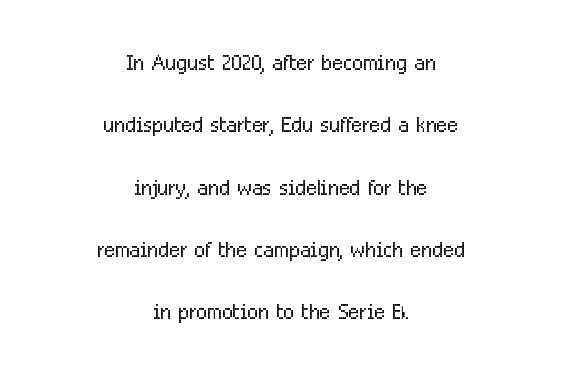
Neither beginnings nor endings align; midpoints do. Each new line begins a long way beneath the previous one. Words appear dense and cohesive because spacing is normal. The strokes carry an ordinary text weight at most. Looks like regular typesetting: each glyph gets only the width it needs.
